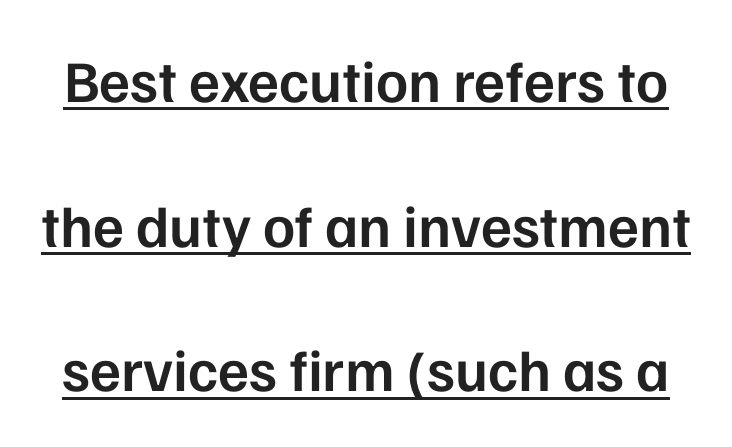
{"serif": "no", "italic": "no", "bold": "semi", "weight": "semibold", "width": "normal", "stroke_contrast": "low", "x_height": "medium", "monospaced": "no", "underline": "yes", "line_spacing": "loose", "line_spacing_ratio": 2.45, "letter_spacing": "normal", "letter_spacing_em": 0.0, "glyph_px": 59}
